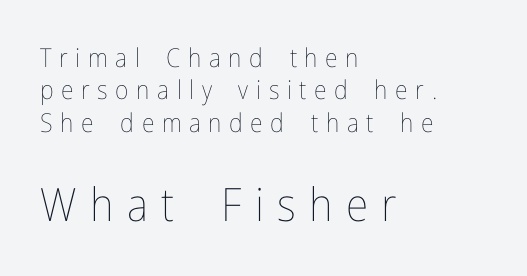
The image shows 46 px thin, condensed type, upright; set left-aligned, normal line spacing (1.25x), unusually wide letter spacing (+0.29 em), not underlined; the second (bottom) block is 1.77x larger; low stroke contrast and a medium x-height.
